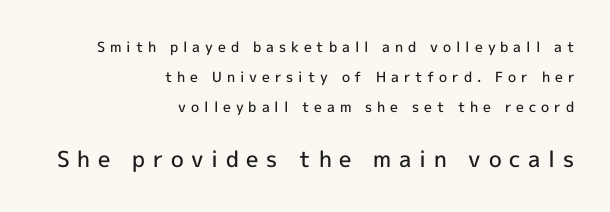
{"italic": "no", "bold": "semi", "underline": "no", "align": "right", "line_spacing": "loose", "line_spacing_ratio": 2.14, "letter_spacing": "wide", "letter_spacing_em": 0.35, "larger_block": "second", "size_ratio": 1.57, "glyph_px": 22}
